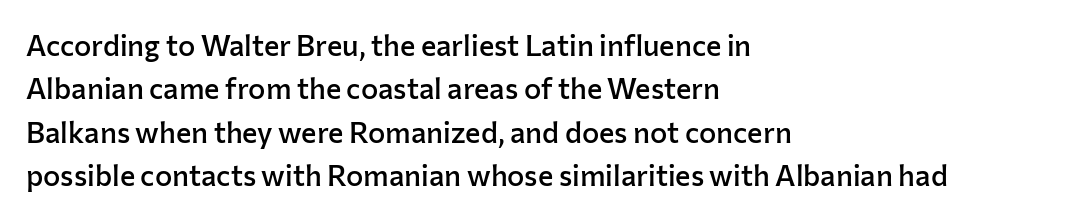
{"serif": "no", "italic": "no", "bold": "semi", "weight": "semibold", "width": "normal", "stroke_contrast": "low", "x_height": "medium", "monospaced": "no", "underline": "no", "align": "left", "line_spacing": "normal", "line_spacing_ratio": 1.5, "letter_spacing": "normal", "letter_spacing_em": 0.0, "glyph_px": 29}
